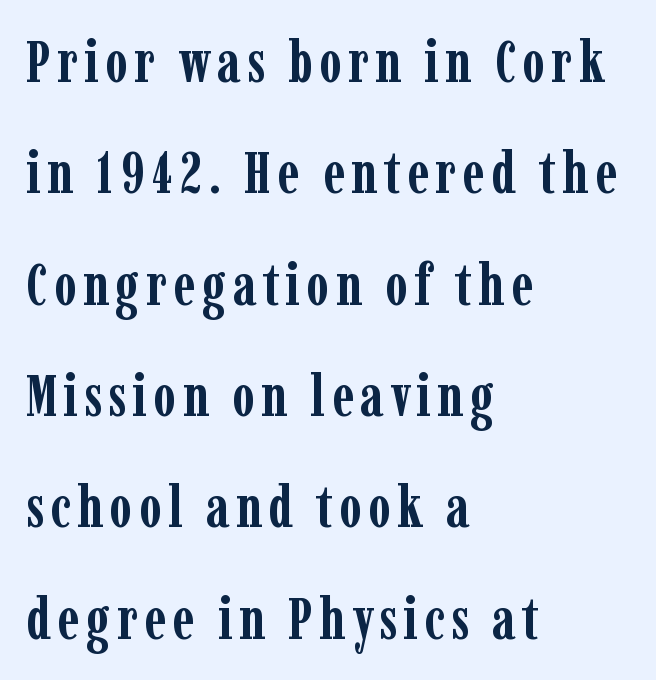
{"serif": "yes", "italic": "no", "bold": "yes", "weight": "semibold", "width": "condensed", "stroke_contrast": "low", "x_height": "medium", "monospaced": "no", "underline": "no", "align": "left", "line_spacing": "loose", "line_spacing_ratio": 1.92, "glyph_px": 58}
